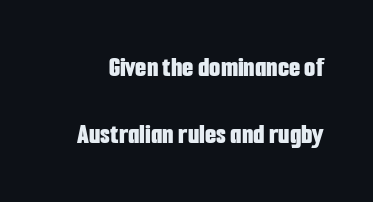
The image shows 29 px bold, condensed sans-serif type, upright; set loose line spacing (2.32x), normal letter spacing, not underlined; low stroke contrast and a medium x-height.
